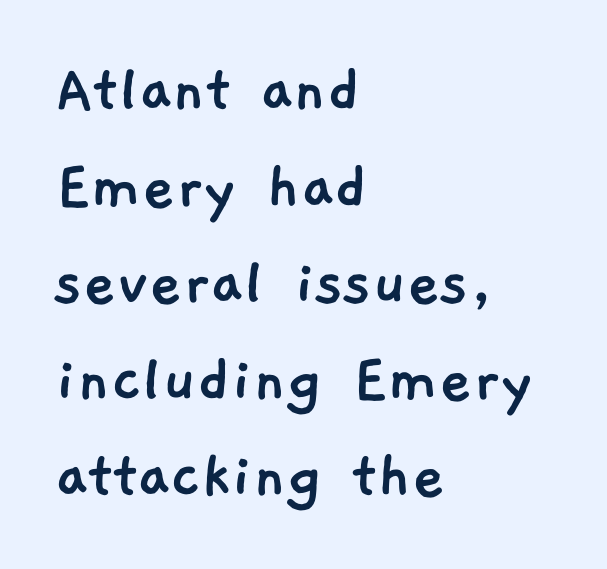
Q: Is the typeface a serif or a sans-serif typeface? A: Sans-serif.
Q: Is the text underlined? A: No.
Q: How is the paragraph aligned? A: Left-aligned.
Q: Is the spacing between letters normal or unusually wide? A: Normal.
Q: Is the spacing between lines tight, normal or loose? A: Normal.
Q: Width (condensed, normal, or wide)? A: Normal.
Q: Stroke contrast? A: Low.
Q: x-height? A: Medium.
Q: Monospaced? A: No.
